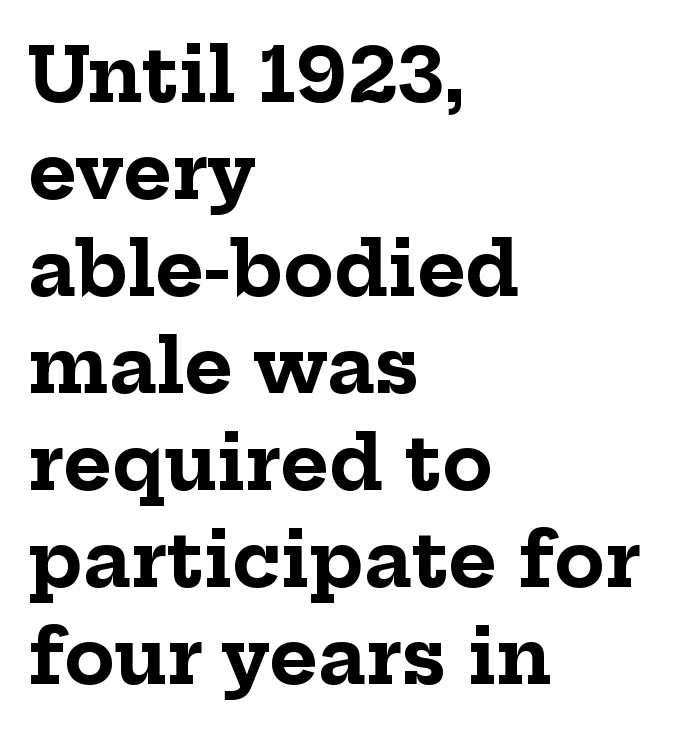
Q: Is the text bold? A: Yes.
Q: Is the text italic (slanted)? A: No, it is upright.
Q: Is the typeface a serif or a sans-serif typeface? A: Serif.
Q: Is the text underlined? A: No.
Q: How is the paragraph aligned? A: Left-aligned.
Q: Is the spacing between letters normal or unusually wide? A: Normal.
Q: Is the spacing between lines tight, normal or loose? A: Normal.
Q: Width (condensed, normal, or wide)? A: Normal.
Q: Stroke contrast? A: Low.
Q: x-height? A: Medium.
Q: Monospaced? A: No.
